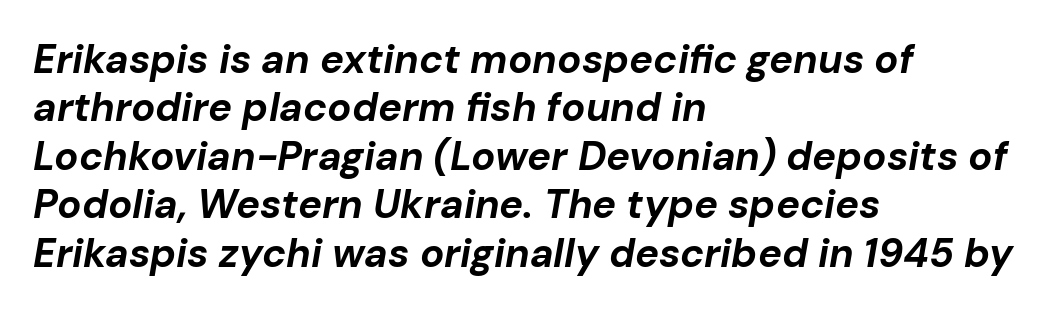
{"italic": "yes", "lean": "right", "slant_degrees": 10, "bold": "yes", "weight": "bold", "width": "normal", "stroke_contrast": "low", "x_height": "medium", "monospaced": "no", "underline": "no", "align": "left", "line_spacing_ratio": 1.21, "letter_spacing": "normal", "letter_spacing_em": 0.0, "glyph_px": 40}
